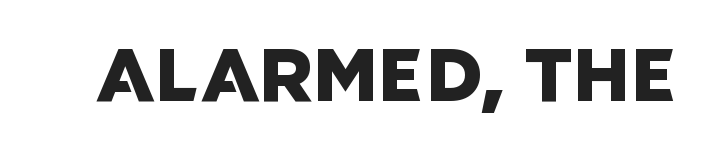
{"serif": "no", "width": "normal", "stroke_contrast": "low", "x_height": "large", "monospaced": "no", "underline": "no", "letter_spacing": "normal", "letter_spacing_em": 0.0, "glyph_px": 74}
